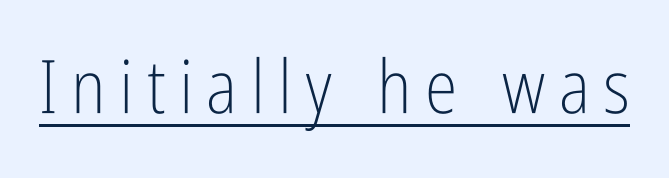
{"serif": "no", "italic": "no", "bold": "no", "weight": "light", "width": "condensed", "stroke_contrast": "low", "x_height": "medium", "monospaced": "no", "underline": "yes", "glyph_px": 74}
